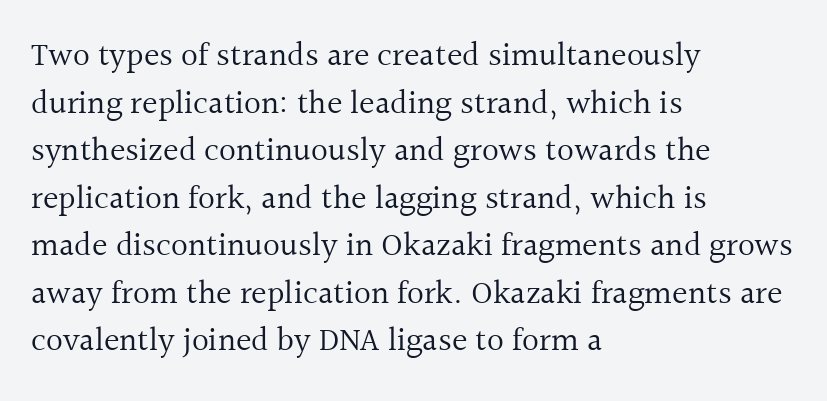
Q: Is the text bold? A: No.
Q: Is the text italic (slanted)? A: No, it is upright.
Q: Is the typeface a serif or a sans-serif typeface? A: Serif.
Q: Is the text underlined? A: No.
Q: How is the paragraph aligned? A: Left-aligned.
Q: Is the spacing between letters normal or unusually wide? A: Normal.
Q: Is the spacing between lines tight, normal or loose? A: Normal.
Q: Width (condensed, normal, or wide)? A: Normal.
Q: x-height? A: Medium.
Q: Monospaced? A: No.
